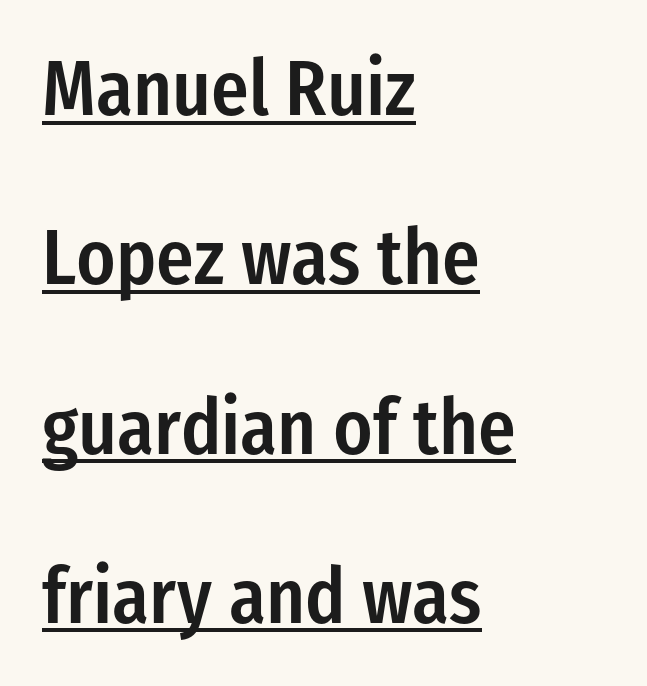
{"serif": "no", "italic": "no", "bold": "semi", "weight": "semibold", "width": "condensed", "stroke_contrast": "low", "x_height": "medium", "monospaced": "no", "underline": "yes", "align": "left", "line_spacing": "loose", "line_spacing_ratio": 2.17, "letter_spacing": "normal", "letter_spacing_em": 0.0, "glyph_px": 78}
